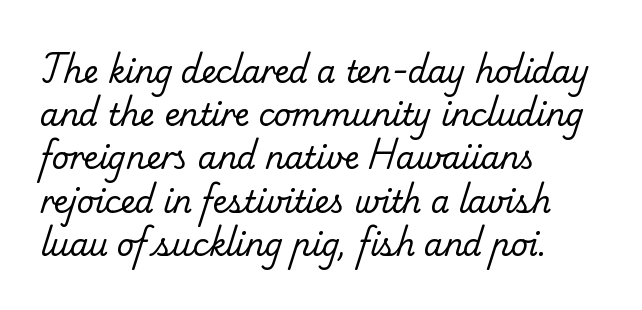
Q: Is the text bold? A: No.
Q: Is the typeface a serif or a sans-serif typeface? A: Serif.
Q: Is the text underlined? A: No.
Q: How is the paragraph aligned? A: Left-aligned.
Q: Is the spacing between letters normal or unusually wide? A: Normal.
Q: Is the spacing between lines tight, normal or loose? A: Normal.
Q: Width (condensed, normal, or wide)? A: Normal.
Q: Stroke contrast? A: Low.
Q: x-height? A: Small.
Q: Monospaced? A: No.
